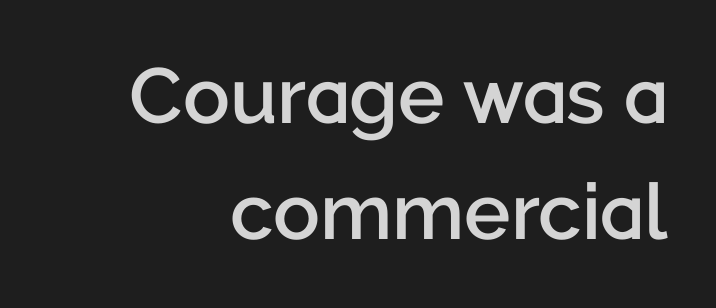
The image shows 78 px semibold sans-serif type, upright; set right-aligned, normal line spacing (1.49x), normal letter spacing, not underlined; low stroke contrast and a medium x-height.
